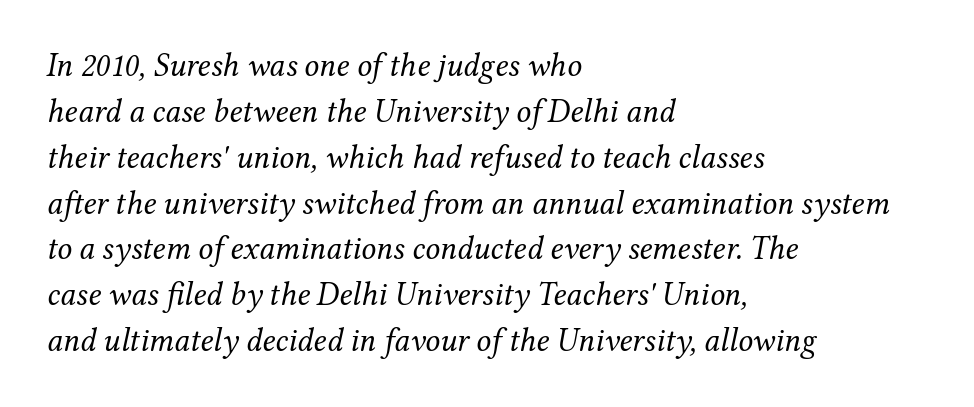
No extra ink here — the face is not bold. Posture: slanted. The letters carry serifs — small finishing strokes at the ends of their stems. Descender tails drop into unmarked territory. Each new line begins a customary step beneath the previous one.
